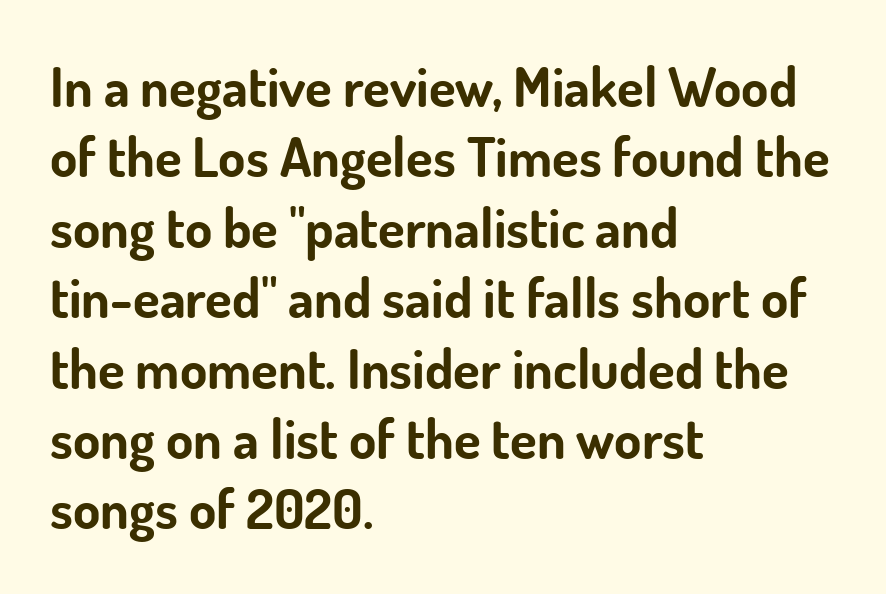
Q: Is the text bold? A: Yes.
Q: Is the text italic (slanted)? A: No, it is upright.
Q: Is the typeface a serif or a sans-serif typeface? A: Sans-serif.
Q: Is the text underlined? A: No.
Q: How is the paragraph aligned? A: Left-aligned.
Q: Is the spacing between letters normal or unusually wide? A: Normal.
Q: Is the spacing between lines tight, normal or loose? A: Normal.
Q: Width (condensed, normal, or wide)? A: Normal.
Q: Stroke contrast? A: Low.
Q: x-height? A: Small.
Q: Monospaced? A: No.
